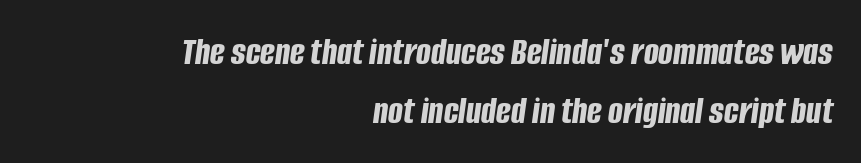
Q: Is the text bold? A: Yes.
Q: Is the text italic (slanted)? A: Yes, it leans right by about 8 degrees.
Q: Is the text underlined? A: No.
Q: How is the paragraph aligned? A: Right-aligned.
Q: Is the spacing between letters normal or unusually wide? A: Normal.
Q: Is the spacing between lines tight, normal or loose? A: Normal.
Q: Width (condensed, normal, or wide)? A: Condensed.
Q: Stroke contrast? A: Low.
Q: x-height? A: Large.
Q: Monospaced? A: No.
